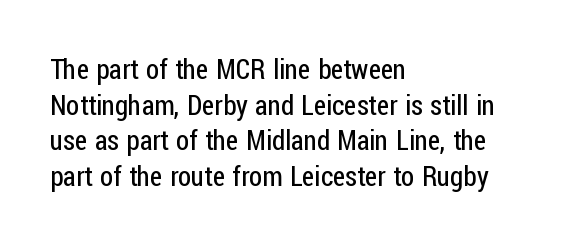
{"italic": "no", "bold": "no", "underline": "no", "align": "left", "line_spacing": "normal", "line_spacing_ratio": 1.32, "letter_spacing": "normal", "letter_spacing_em": 0.0, "glyph_px": 27}
